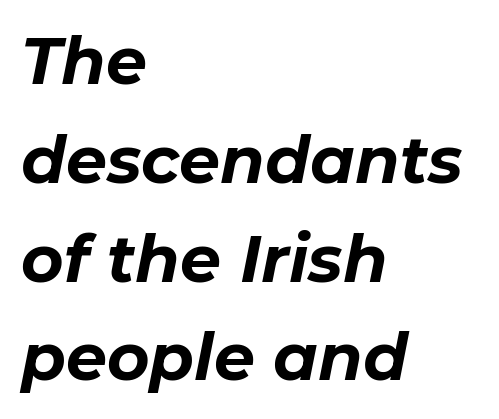
{"italic": "yes", "lean": "right", "slant_degrees": 11, "bold": "yes", "weight": "bold", "width": "normal", "stroke_contrast": "low", "x_height": "medium", "monospaced": "no", "underline": "no", "align": "left", "line_spacing": "normal", "line_spacing_ratio": 1.52, "letter_spacing": "normal", "letter_spacing_em": 0.0, "glyph_px": 65}
